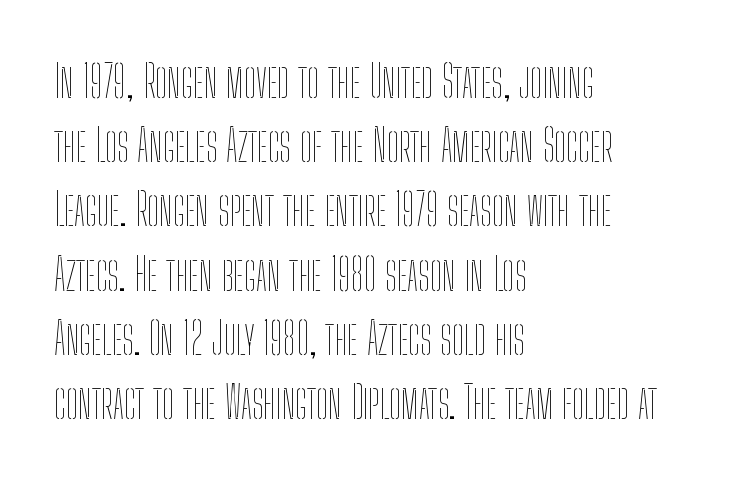
Does extra space separate the letters? No, they use regular spacing. The block of text has a typical density, with ordinary space between rows. Spacing verdict: proportional, widths tailored to each character. Decoration check: the copy has no underline. Italic? Not at all — the glyphs are vertical. Heft: none added — not bold.
